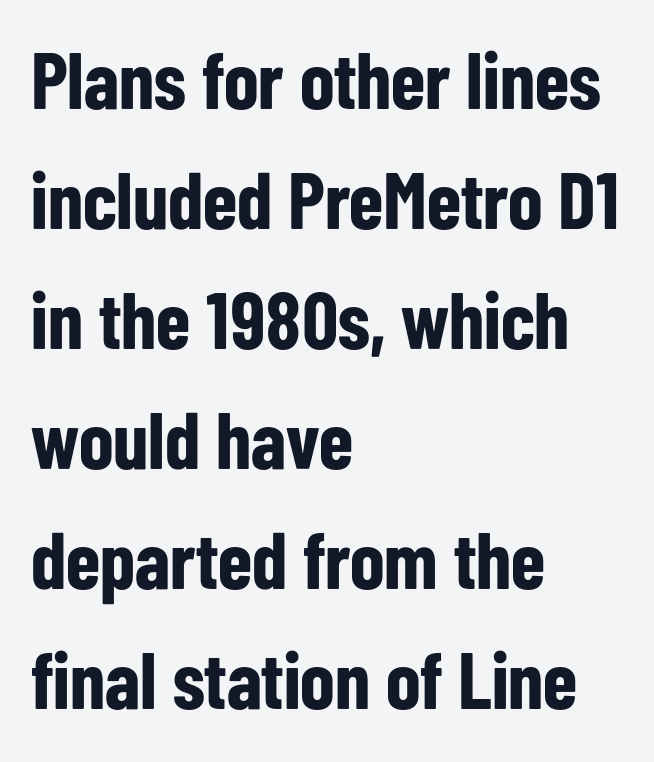
The image shows 80 px bold, condensed sans-serif type, upright; set left-aligned, normal line spacing (1.5x), normal letter spacing, not underlined; low stroke contrast and a medium x-height.
